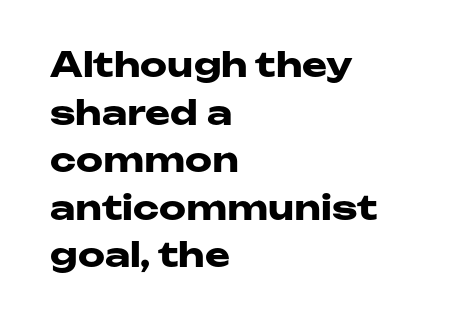
{"serif": "no", "italic": "no", "bold": "yes", "weight": "heavy", "width": "wide", "stroke_contrast": "low", "x_height": "medium", "monospaced": "no", "underline": "no", "align": "left", "line_spacing": "normal", "line_spacing_ratio": 1.4, "letter_spacing": "normal", "letter_spacing_em": 0.0, "glyph_px": 34}
